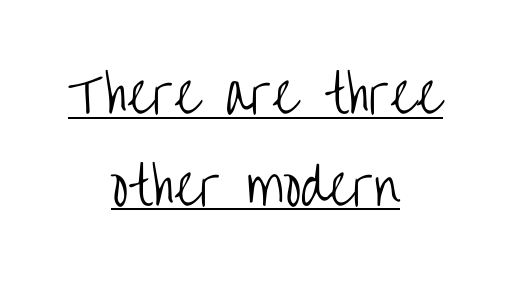
The image shows 51 px light, condensed sans-serif type, upright; set centered, line spacing 1.8x, normal letter spacing, underlined; low stroke contrast and a large x-height.
